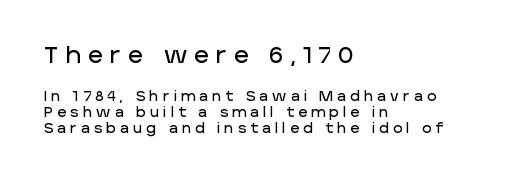
The image shows 23 px text type, upright; set left-aligned, tight line spacing (1.15x), unusually wide letter spacing (+0.31 em), not underlined; the first (top) block is 1.64x larger.
